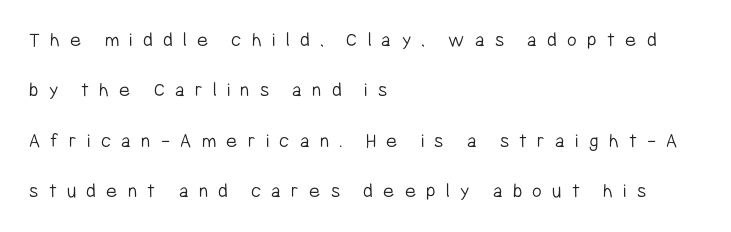
These lines were composed using upright roman letters. The horizontal fit of the characters is loose and conspicuously gappy. Think standard paragraph weight, or any step lighter than that. Line spacing here is loose. The words here are not underlined.
